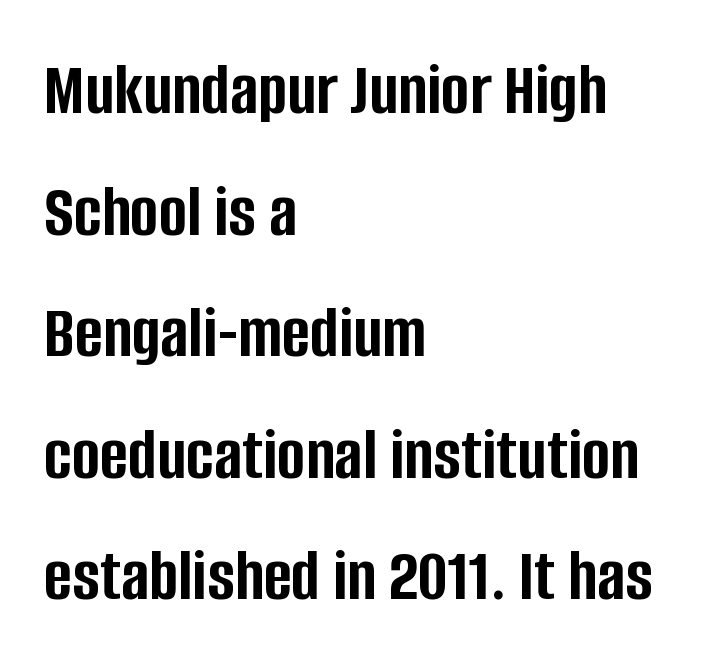
The image shows 76 px semibold, condensed sans-serif type, upright; set left-aligned, normal line spacing (1.6x), normal letter spacing, not underlined; low stroke contrast and a large x-height.
